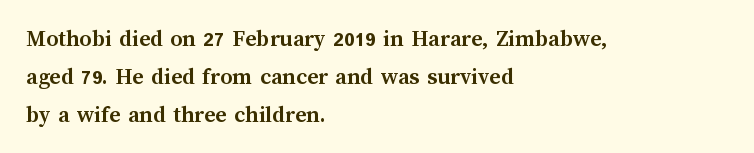
{"italic": "no", "bold": "yes", "underline": "no", "align": "left", "line_spacing": "normal", "line_spacing_ratio": 1.58, "letter_spacing": "normal", "letter_spacing_em": 0.0, "glyph_px": 24}
